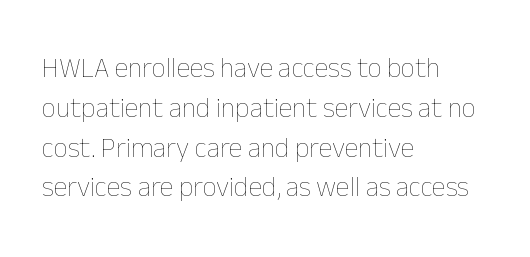
The image shows 28 px thin type, upright; set left-aligned, normal line spacing (1.42x), normal letter spacing, not underlined; low stroke contrast and a medium x-height.
